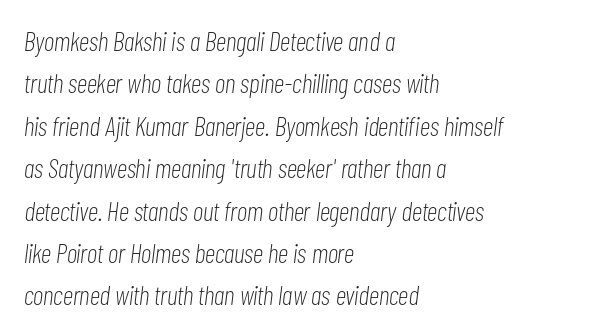
Posture: slanted. Horizontal alignment here is leftward, the default for most running prose. The baseline area is clear. Regarding leading, the lines here are spaced in the standard way. No heavy texture on the line: the type isn't bold. These lines keep a tight, regular rhythm from letter to letter.
